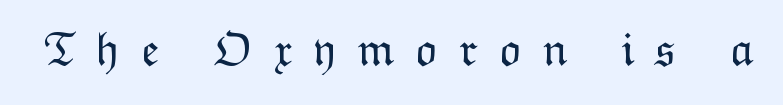
{"italic": "no", "bold": "no", "weight": "light", "width": "normal", "stroke_contrast": "low", "x_height": "medium", "monospaced": "no", "underline": "no", "letter_spacing": "wide", "letter_spacing_em": 0.43, "glyph_px": 48}
